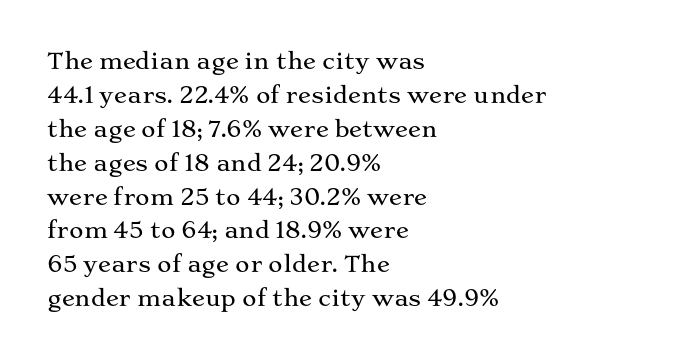
Q: Is the text italic (slanted)? A: No, it is upright.
Q: Is the text underlined? A: No.
Q: How is the paragraph aligned? A: Left-aligned.
Q: Is the spacing between letters normal or unusually wide? A: Normal.
Q: Is the spacing between lines tight, normal or loose? A: Normal.
